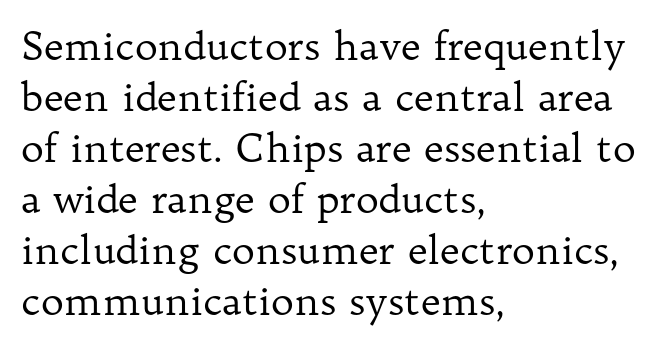
The image shows 39 px regular-weight serif type, upright; set left-aligned, normal line spacing (1.31x), normal letter spacing, not underlined; low stroke contrast and a medium x-height.
